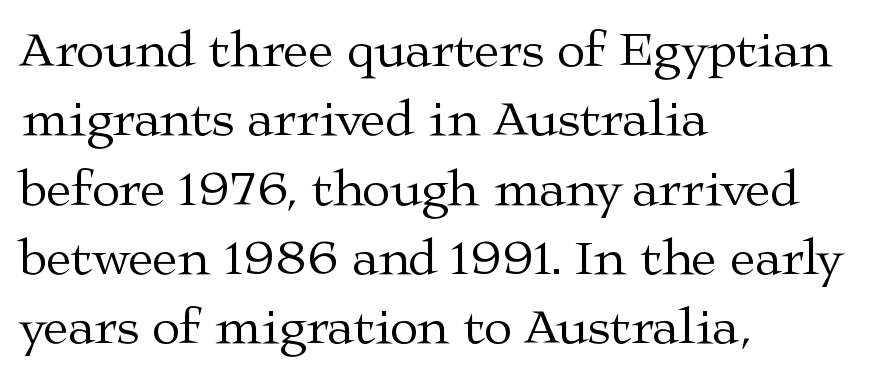
The image shows 51 px regular-weight, wide serif type, upright; set left-aligned, normal line spacing (1.36x), normal letter spacing, not underlined; medium stroke contrast and a medium x-height.
